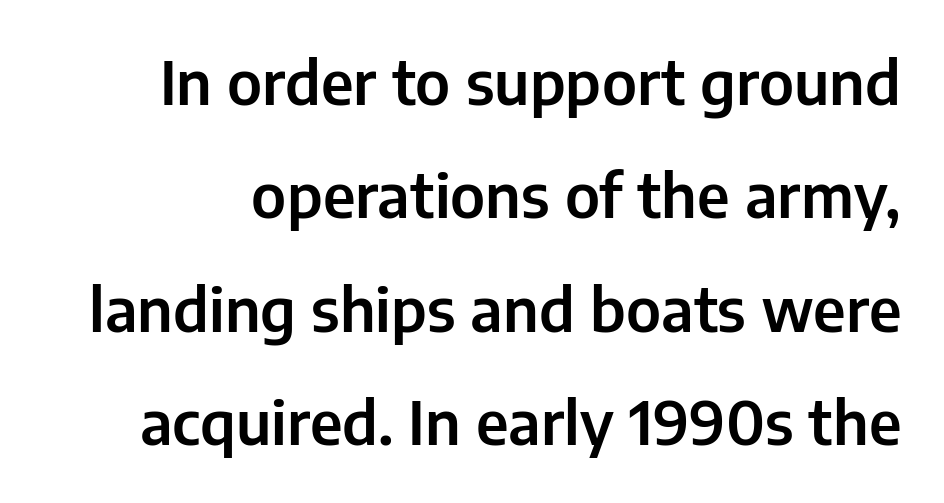
Q: Is the text italic (slanted)? A: No, it is upright.
Q: Is the typeface a serif or a sans-serif typeface? A: Sans-serif.
Q: Is the text underlined? A: No.
Q: Is the spacing between letters normal or unusually wide? A: Normal.
Q: Width (condensed, normal, or wide)? A: Normal.
Q: Stroke contrast? A: Low.
Q: x-height? A: Medium.
Q: Monospaced? A: No.
